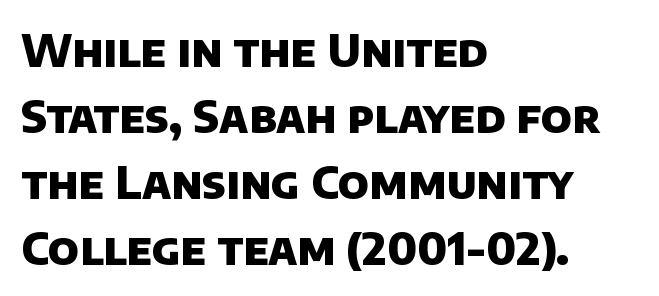
The image shows 44 px heavy sans-serif type; set left-aligned, normal line spacing (1.5x), normal letter spacing, not underlined; low stroke contrast and a large x-height.
